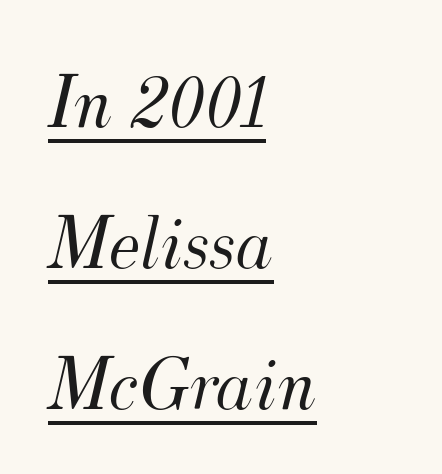
Q: Is the text bold? A: No.
Q: Is the text italic (slanted)? A: Yes, it leans right by about 12 degrees.
Q: Is the typeface a serif or a sans-serif typeface? A: Serif.
Q: Is the text underlined? A: Yes.
Q: How is the paragraph aligned? A: Left-aligned.
Q: Is the spacing between letters normal or unusually wide? A: Normal.
Q: Width (condensed, normal, or wide)? A: Normal.
Q: Stroke contrast? A: Medium.
Q: x-height? A: Small.
Q: Monospaced? A: No.
